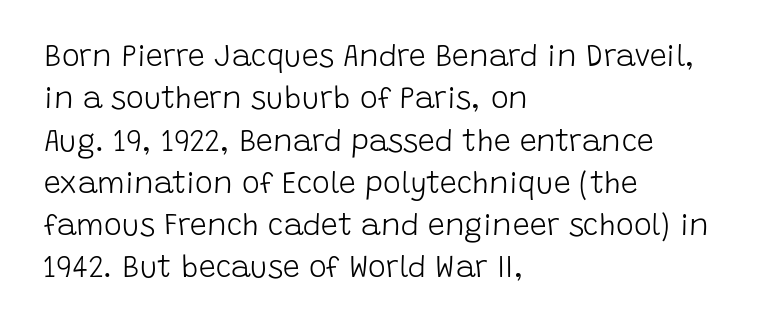
The image shows 30 px light sans-serif type, upright; set left-aligned, normal line spacing (1.41x), normal letter spacing, not underlined; low stroke contrast and a large x-height.
